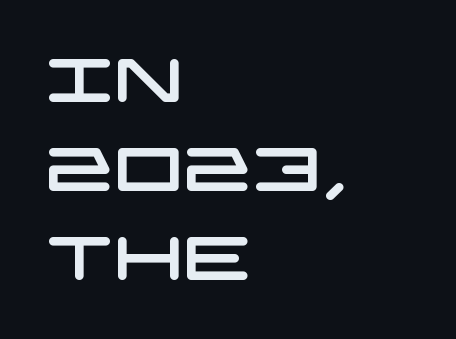
Q: Is the typeface a serif or a sans-serif typeface? A: Sans-serif.
Q: Is the text underlined? A: No.
Q: How is the paragraph aligned? A: Left-aligned.
Q: Is the spacing between letters normal or unusually wide? A: Normal.
Q: Is the spacing between lines tight, normal or loose? A: Normal.
Q: Width (condensed, normal, or wide)? A: Wide.
Q: Stroke contrast? A: Low.
Q: x-height? A: Large.
